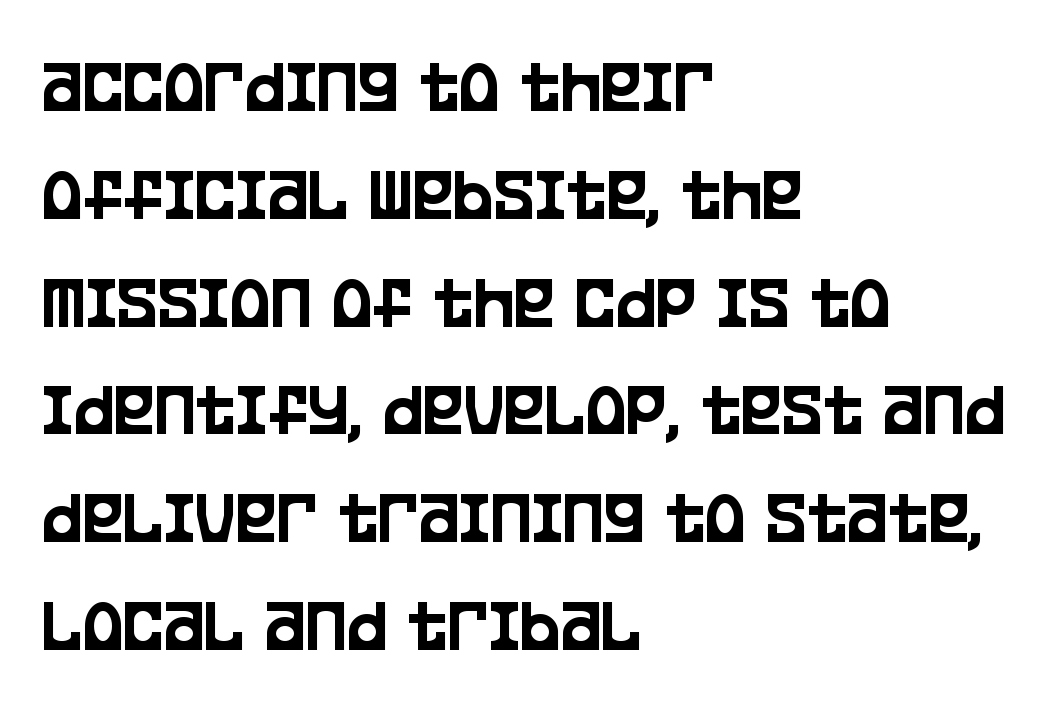
The image shows 77 px condensed sans-serif type, upright; set left-aligned, normal line spacing (1.4x), normal letter spacing, not underlined; low stroke contrast and a large x-height.
